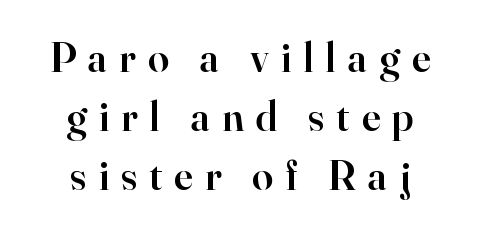
Q: Is the text bold? A: Semi-bold.
Q: Is the text italic (slanted)? A: No, it is upright.
Q: Is the typeface a serif or a sans-serif typeface? A: Serif.
Q: Is the text underlined? A: No.
Q: How is the paragraph aligned? A: Centered.
Q: Is the spacing between letters normal or unusually wide? A: Unusually wide.
Q: Is the spacing between lines tight, normal or loose? A: Normal.
Q: Width (condensed, normal, or wide)? A: Normal.
Q: Stroke contrast? A: High.
Q: x-height? A: Small.
Q: Monospaced? A: No.
